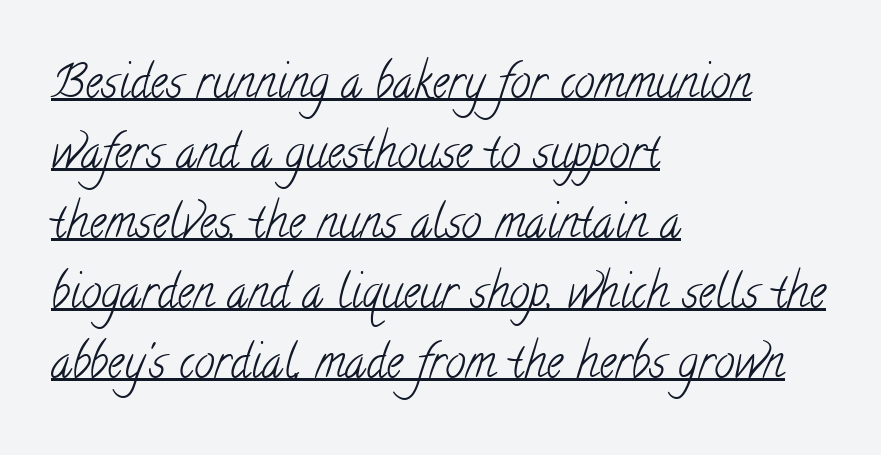
Are there feet on the stems? There are — it's a serif. The typesetter chose a ragged-right arrangement here. Is this a fixed-width face? No — the glyphs have proportional, varying widths. Notice how descenders clear the ascenders below comfortably — that's standard leading. Weight class: somewhere from thin through regular. Between one letter and the next there's only the usual sliver of space.
